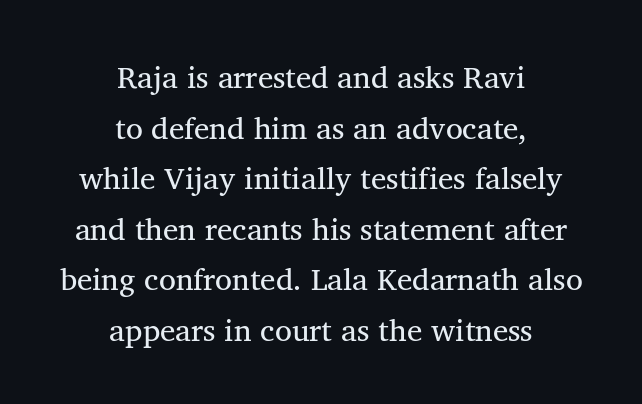
Q: Is the text bold? A: No.
Q: Is the text italic (slanted)? A: No, it is upright.
Q: Is the typeface a serif or a sans-serif typeface? A: Serif.
Q: Is the text underlined? A: No.
Q: How is the paragraph aligned? A: Centered.
Q: Is the spacing between letters normal or unusually wide? A: Normal.
Q: Is the spacing between lines tight, normal or loose? A: Normal.
Q: Width (condensed, normal, or wide)? A: Normal.
Q: Stroke contrast? A: Medium.
Q: x-height? A: Medium.
Q: Monospaced? A: No.
